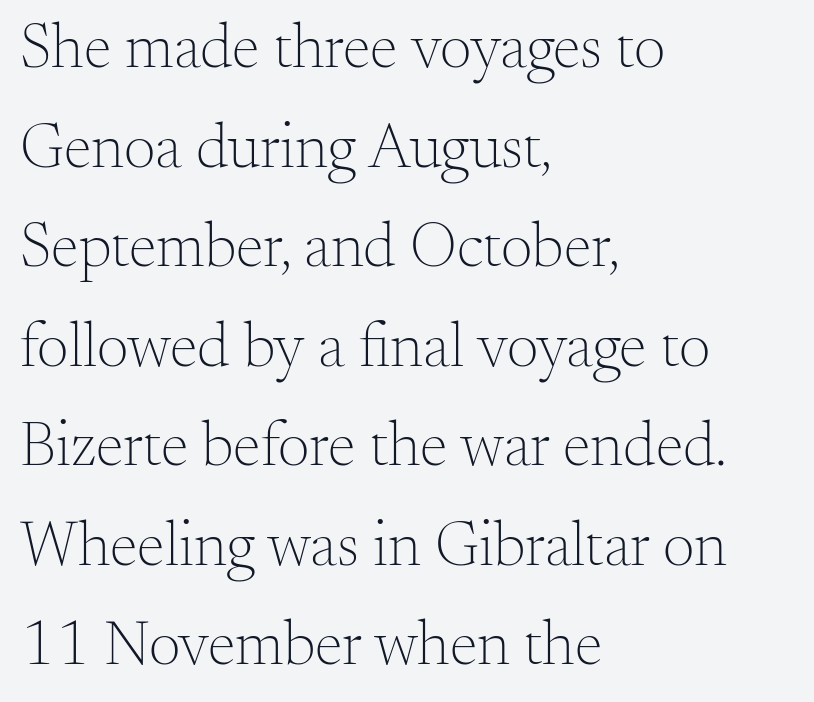
{"serif": "yes", "italic": "no", "bold": "no", "weight": "light", "width": "normal", "stroke_contrast": "medium", "x_height": "small", "monospaced": "no", "underline": "no", "align": "left", "line_spacing": "normal", "line_spacing_ratio": 1.58, "letter_spacing": "normal", "letter_spacing_em": 0.0, "glyph_px": 63}
